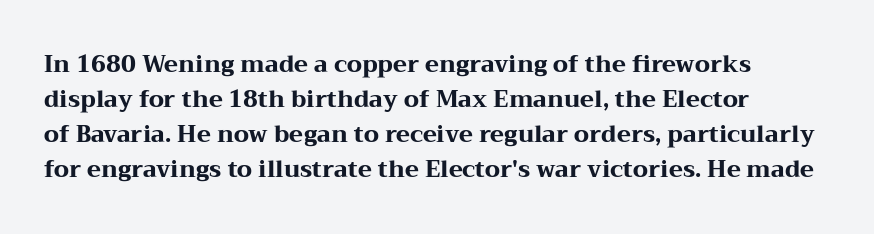
A normal amount of white space separates one row of letters from the next. The lines in this sample share a left origin and differ only in where they stop. Characters follow at the spacing the type designer built in. In terms of weight, the rendering is a true, heavy bold.
